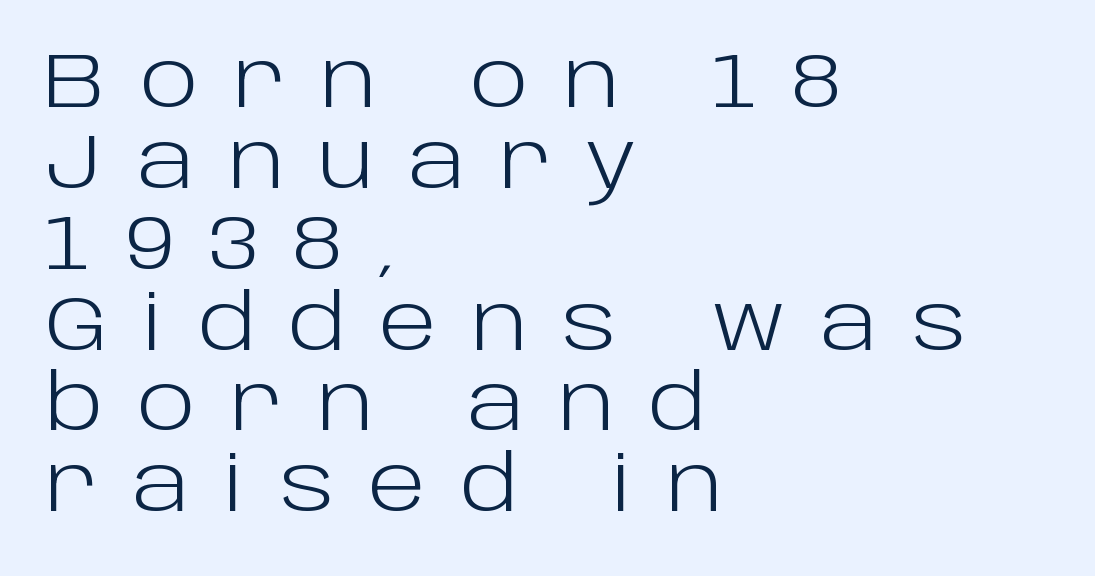
{"serif": "no", "italic": "no", "bold": "no", "weight": "light", "width": "normal", "stroke_contrast": "low", "x_height": "large", "monospaced": "no", "underline": "no", "align": "left", "line_spacing": "tight", "line_spacing_ratio": 1.05, "letter_spacing": "wide", "letter_spacing_em": 0.44, "glyph_px": 77}
